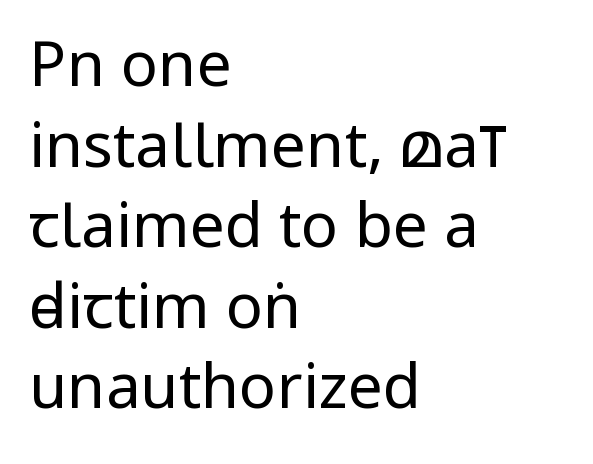
Q: Is the text bold? A: No.
Q: Is the text italic (slanted)? A: No, it is upright.
Q: Is the typeface a serif or a sans-serif typeface? A: Sans-serif.
Q: Is the text underlined? A: No.
Q: How is the paragraph aligned? A: Left-aligned.
Q: Is the spacing between letters normal or unusually wide? A: Normal.
Q: Is the spacing between lines tight, normal or loose? A: Normal.
Q: Width (condensed, normal, or wide)? A: Condensed.
Q: Stroke contrast? A: Low.
Q: x-height? A: Large.
Q: Monospaced? A: No.
